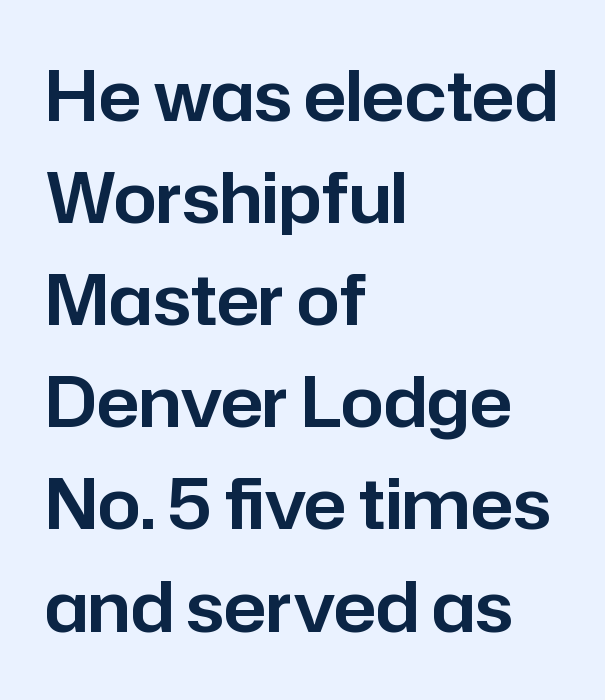
The image shows 69 px sans-serif type, upright; set left-aligned, normal line spacing (1.48x), normal letter spacing, not underlined; low stroke contrast and a medium x-height.
